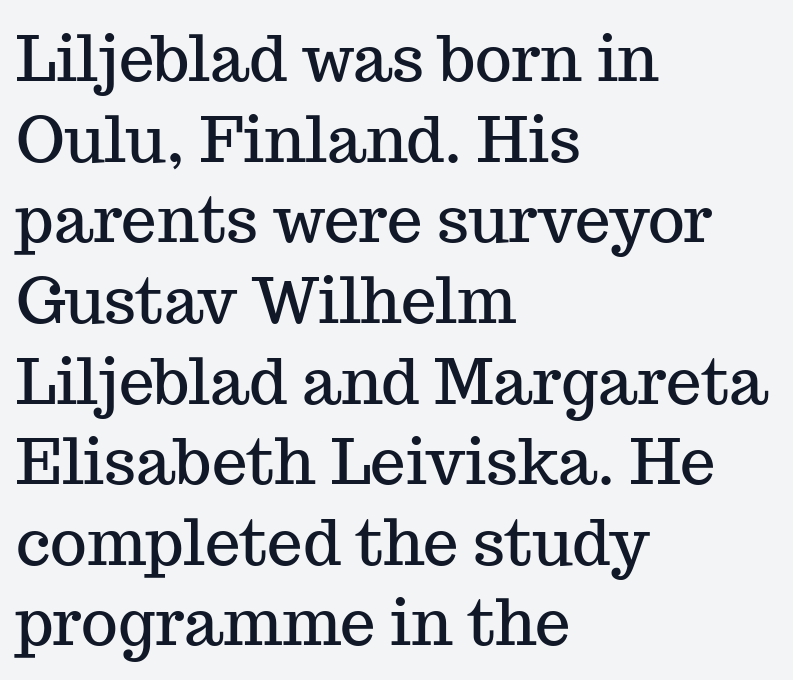
Observe the ordinary spacing: letters are neighbours, not strangers. You could not count columns in this text — the font is proportionally spaced. What's the leading like? Ordinary, nothing unusual. Words float on clear page, feet unadorned. Notice how the stems are strictly vertical — no italics here.
